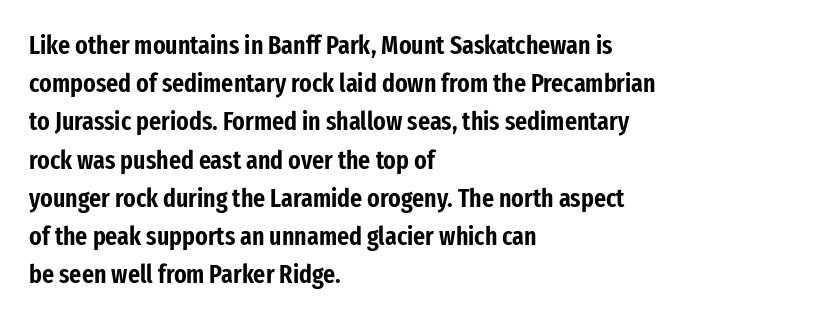
Q: Is the text italic (slanted)? A: No, it is upright.
Q: Is the text underlined? A: No.
Q: How is the paragraph aligned? A: Left-aligned.
Q: Is the spacing between letters normal or unusually wide? A: Normal.
Q: Is the spacing between lines tight, normal or loose? A: Normal.
